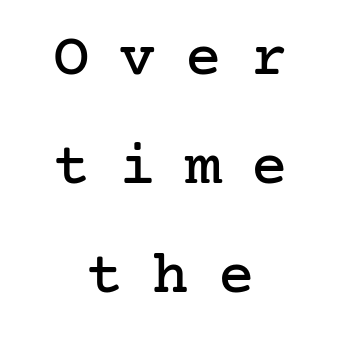
Q: Is the text italic (slanted)? A: No, it is upright.
Q: Is the typeface a serif or a sans-serif typeface? A: Serif.
Q: Is the text underlined? A: No.
Q: How is the paragraph aligned? A: Centered.
Q: Is the spacing between letters normal or unusually wide? A: Unusually wide.
Q: Width (condensed, normal, or wide)? A: Normal.
Q: Stroke contrast? A: Low.
Q: x-height? A: Medium.
